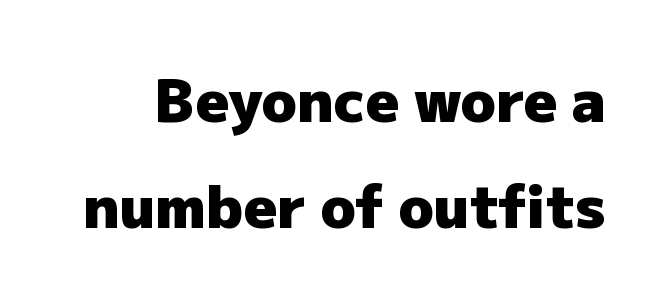
{"serif": "no", "italic": "no", "bold": "yes", "weight": "heavy", "width": "normal", "stroke_contrast": "low", "x_height": "medium", "monospaced": "no", "underline": "no", "line_spacing_ratio": 1.83, "letter_spacing": "normal", "letter_spacing_em": 0.0, "glyph_px": 58}
